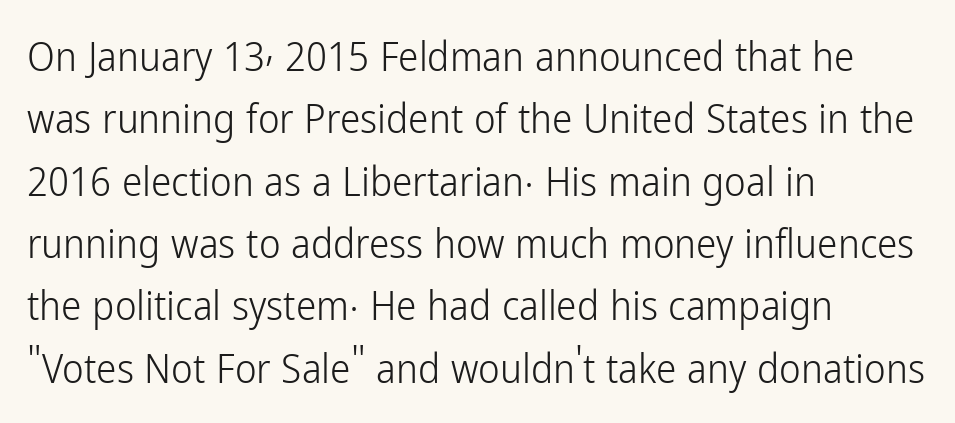
The image shows 41 px light, condensed sans-serif type, upright; set left-aligned, normal line spacing (1.52x), normal letter spacing, not underlined; low stroke contrast and a medium x-height.
